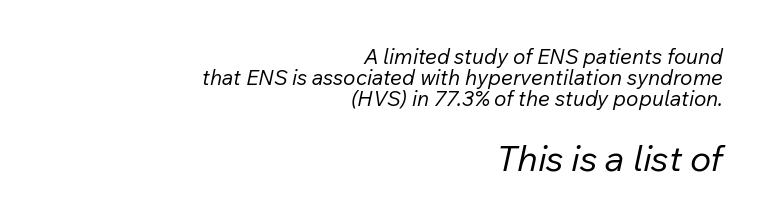
{"italic": "yes", "lean": "right", "slant_degrees": 12, "bold": "no", "weight": "regular", "width": "normal", "stroke_contrast": "low", "x_height": "medium", "monospaced": "no", "underline": "no", "align": "right", "line_spacing": "tight", "line_spacing_ratio": 1.01, "letter_spacing": "normal", "letter_spacing_em": 0.0, "larger_block": "second", "size_ratio": 1.71, "glyph_px": 36}
